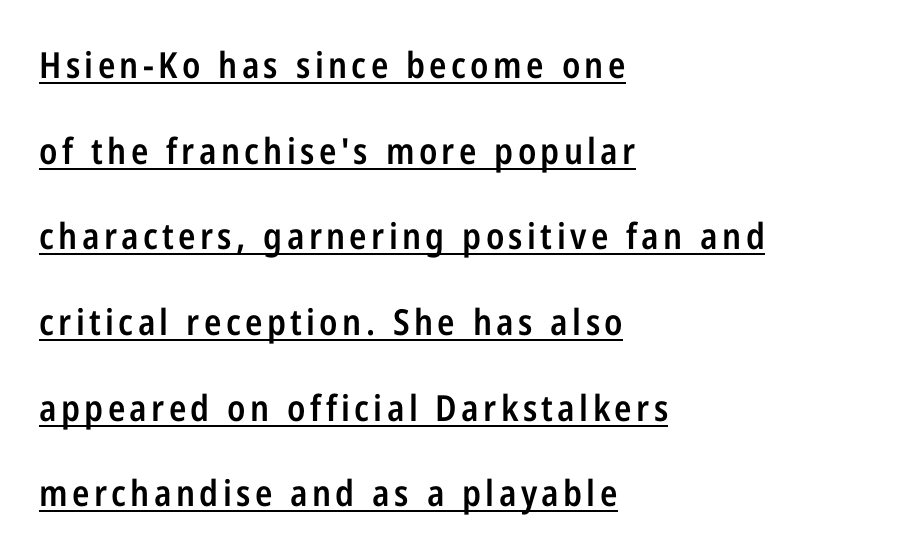
How would I describe the line gaps? Wide and relaxed. Type style note: lacks serifs. Notice how the passage keeps a crisp vertical edge on the left only. You could not count columns in this text — the font is proportionally spaced. In designer terms, the underline attribute is active on this setting.
